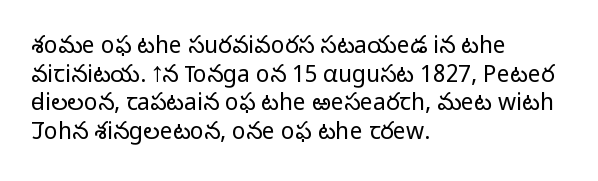
The lines sit at an ordinary, default distance from one another. The text block is weighted toward the left margin, trailing off unevenly rightward. Tracking value appears to be zero — textbook default spacing. Has an underline been added? It has not. Stroke mass is kept to a normal reading level or below.
